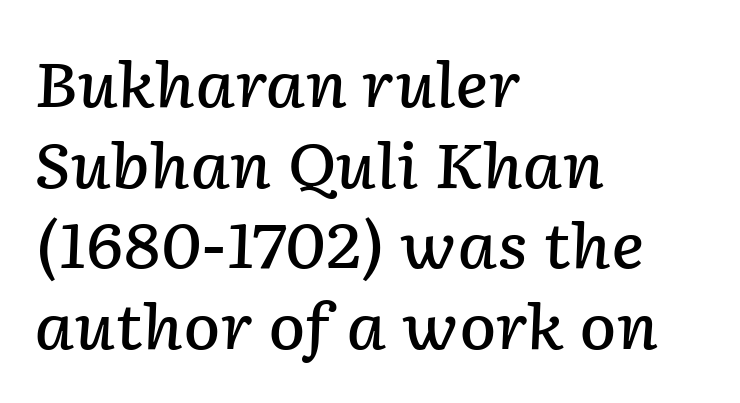
{"italic": "yes", "lean": "right", "slant_degrees": 2, "bold": "semi", "weight": "semibold", "width": "normal", "stroke_contrast": "low", "x_height": "medium", "monospaced": "no", "underline": "no", "align": "left", "line_spacing": "normal", "line_spacing_ratio": 1.3, "letter_spacing": "normal", "letter_spacing_em": 0.0, "glyph_px": 62}
